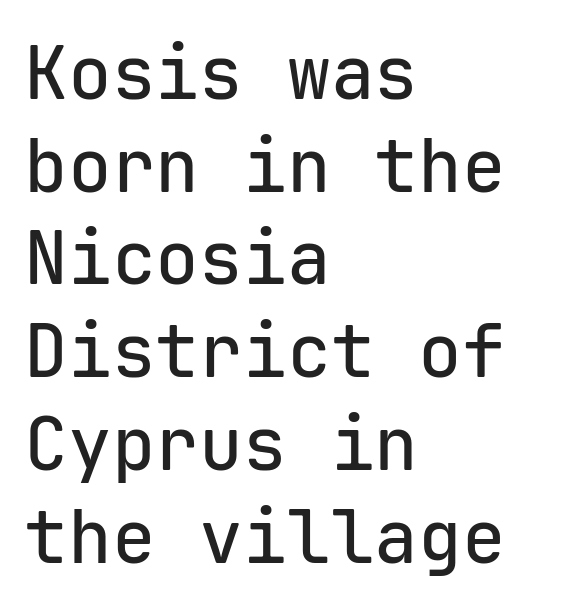
{"serif": "no", "italic": "no", "width": "normal", "stroke_contrast": "low", "x_height": "medium", "monospaced": "yes", "underline": "no", "align": "left", "line_spacing": "normal", "line_spacing_ratio": 1.27, "letter_spacing": "normal", "letter_spacing_em": 0.0, "glyph_px": 73}
